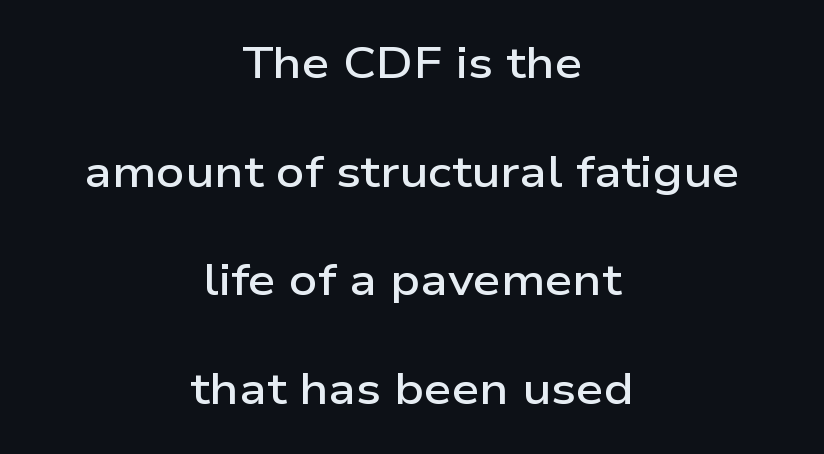
{"serif": "no", "italic": "no", "bold": "semi", "weight": "semibold", "width": "wide", "stroke_contrast": "low", "x_height": "medium", "monospaced": "no", "underline": "no", "align": "center", "line_spacing": "loose", "line_spacing_ratio": 2.47, "letter_spacing": "normal", "letter_spacing_em": 0.0, "glyph_px": 44}
